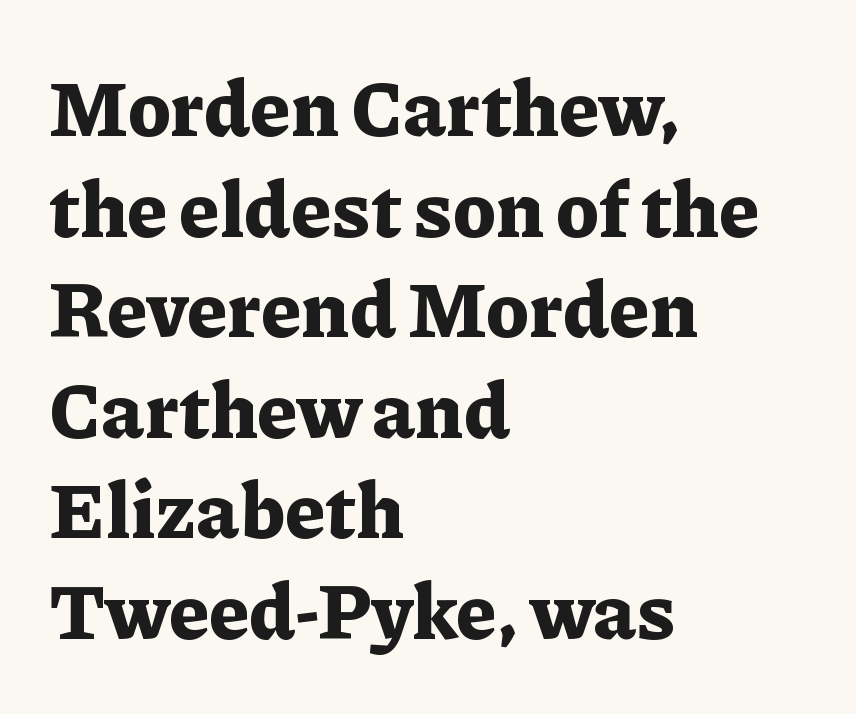
The image shows 78 px bold serif type, upright; set left-aligned, normal line spacing (1.29x), normal letter spacing, not underlined; low stroke contrast and a medium x-height.
